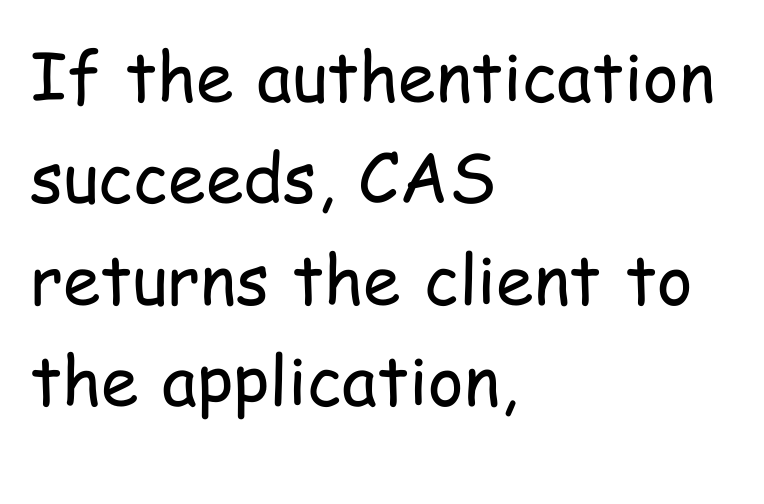
The image shows 68 px regular-weight, condensed sans-serif type, upright; set left-aligned, normal line spacing (1.49x), normal letter spacing, not underlined; low stroke contrast and a medium x-height.
